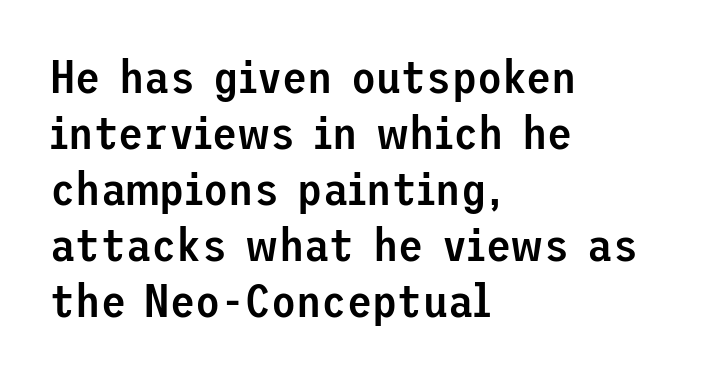
A typesetter would label this face a sans. Where is the straight margin? On the left. Slightly chunky letters — semibold, I'd say, not full bold. Only glyphs here, with clear space below each row. Default kerning and tracking; the words read as compact shapes.
